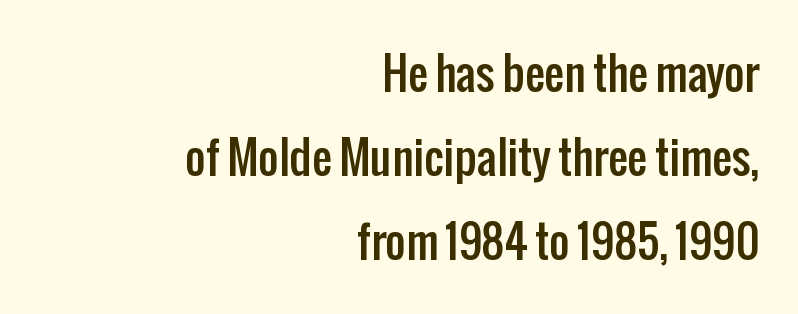
{"serif": "no", "italic": "no", "width": "condensed", "stroke_contrast": "low", "x_height": "medium", "monospaced": "no", "underline": "no", "align": "right", "line_spacing": "loose", "line_spacing_ratio": 1.91, "letter_spacing": "normal", "letter_spacing_em": 0.0, "glyph_px": 44}
